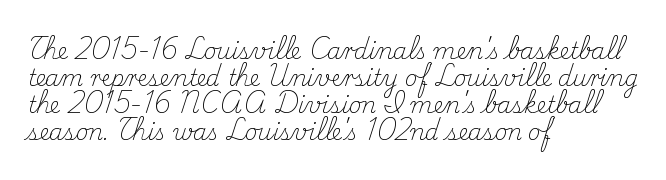
Beneath every word, the page is bare. Caption: face not bold, strokes unweighted. The gaps between neighbouring characters are ordinary and unremarkable.
